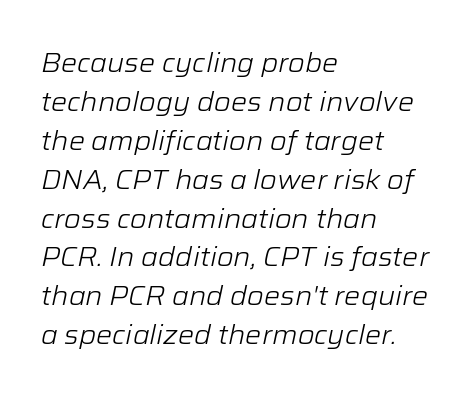
The image shows 27 px text type, italic (leaning right); set left-aligned, normal line spacing (1.44x), normal letter spacing, not underlined.
